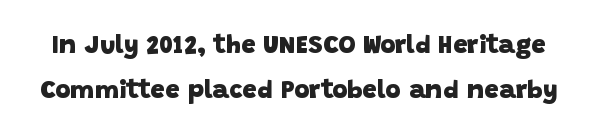
Q: Is the text bold? A: Yes.
Q: Is the text underlined? A: No.
Q: Is the spacing between letters normal or unusually wide? A: Normal.
